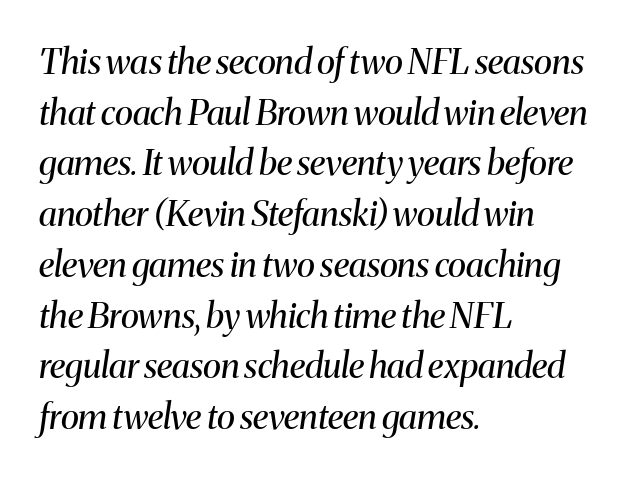
{"serif": "yes", "italic": "yes", "lean": "right", "slant_degrees": 8, "bold": "no", "weight": "regular", "width": "normal", "stroke_contrast": "medium", "x_height": "medium", "monospaced": "no", "underline": "no", "align": "left", "line_spacing": "normal", "line_spacing_ratio": 1.45, "letter_spacing": "normal", "letter_spacing_em": 0.0, "glyph_px": 35}
